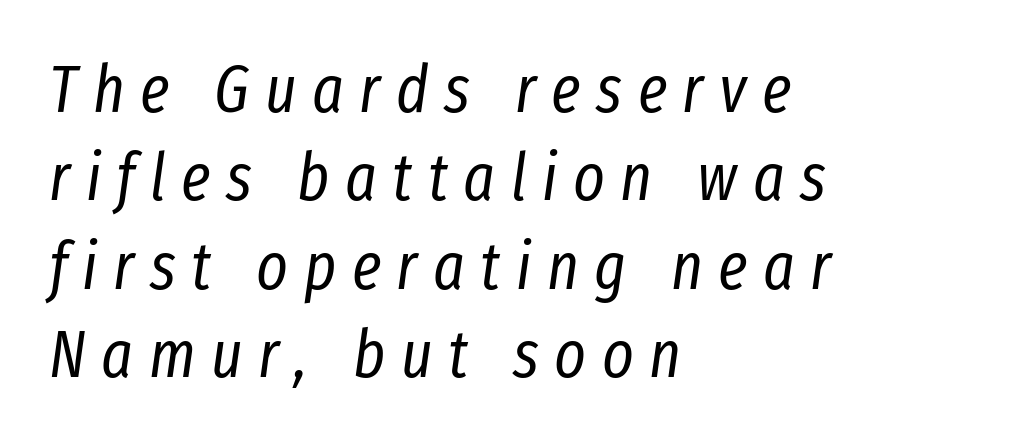
The image shows 67 px regular-weight, condensed type, italic (leaning right); set left-aligned, normal line spacing (1.32x), unusually wide letter spacing (+0.23 em), not underlined; low stroke contrast and a medium x-height.
